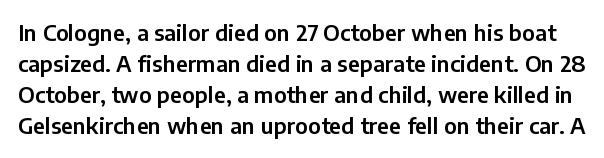
The image shows 22 px text type, upright; set normal line spacing (1.41x), normal letter spacing, not underlined.
